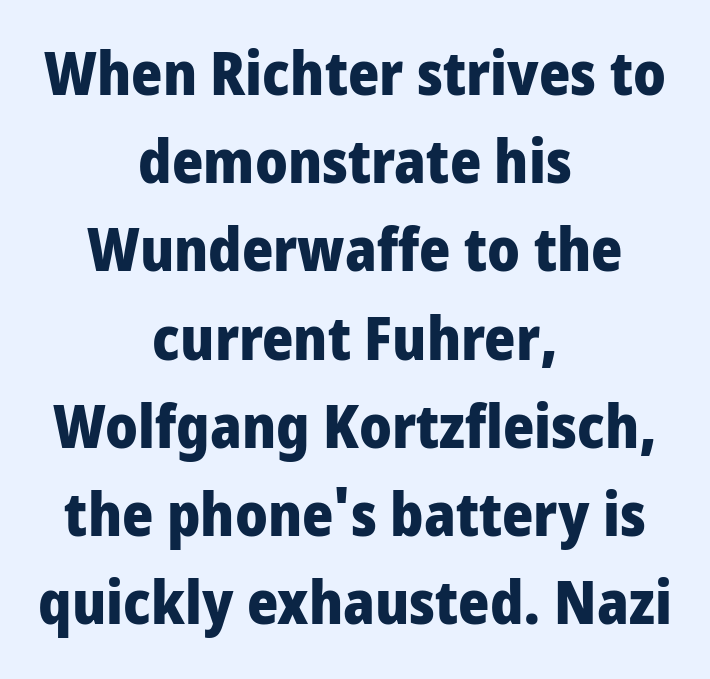
A clean baseline with only descenders dipping below it. Standard letterfit; no display-style spreading of the glyphs. Notice how the passage keeps no hard edge, just a central spine. The passage shown is emphatically bold.
